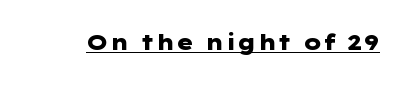
Emphasis is given by a line drawn under the lettering. Weight: bold. Honestly, the letter spacing is just normal — you wouldn't notice it. Is there any slant? The stems are plumb.
